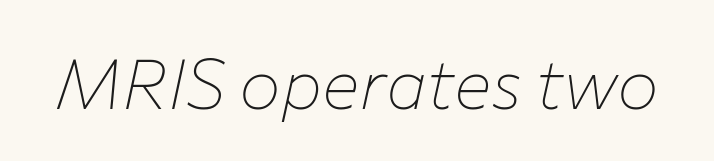
Q: Is the text bold? A: No.
Q: Is the text italic (slanted)? A: Yes, it leans right by about 12 degrees.
Q: Is the text underlined? A: No.
Q: Is the spacing between letters normal or unusually wide? A: Normal.
Q: Width (condensed, normal, or wide)? A: Normal.
Q: Stroke contrast? A: Low.
Q: x-height? A: Medium.
Q: Monospaced? A: No.
